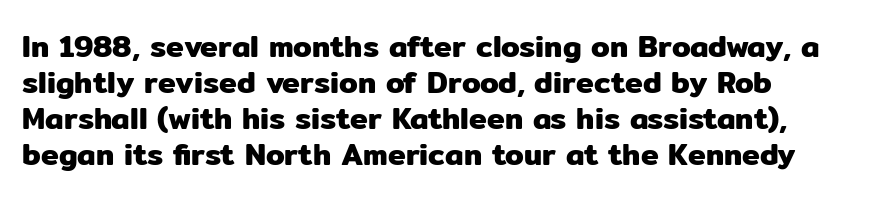
You could not count columns in this text — the font is proportionally spaced. Does the type have serifs? No, each stem ends abruptly. Is the block centered? No — it sits flush against the left margin. Nobody drew a line under any word here. Nope, not italic — everything's standing straight. The gaps between neighbouring characters are ordinary and unremarkable.
